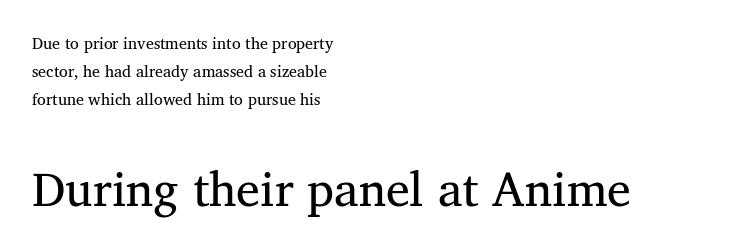
Q: Is the text bold? A: No.
Q: Is the text italic (slanted)? A: No, it is upright.
Q: Is the typeface a serif or a sans-serif typeface? A: Serif.
Q: Is the text underlined? A: No.
Q: How is the paragraph aligned? A: Left-aligned.
Q: Is the spacing between letters normal or unusually wide? A: Normal.
Q: Which block of text is set in a larger size, the first (top) or the second (bottom)? A: The second (bottom) one.
Q: Width (condensed, normal, or wide)? A: Normal.
Q: Stroke contrast? A: Medium.
Q: x-height? A: Medium.
Q: Monospaced? A: No.
